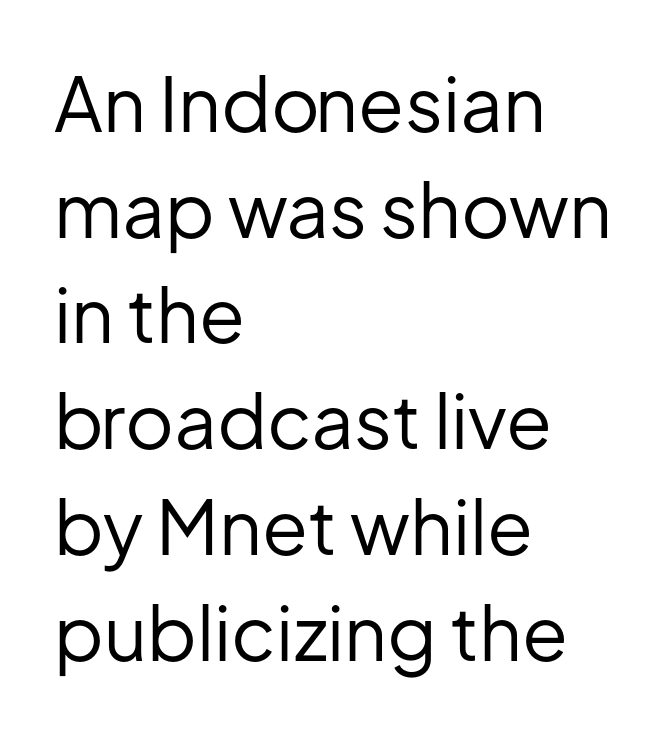
{"serif": "no", "italic": "no", "bold": "no", "weight": "regular", "width": "normal", "stroke_contrast": "low", "x_height": "medium", "monospaced": "no", "underline": "no", "align": "left", "line_spacing": "normal", "line_spacing_ratio": 1.41, "letter_spacing": "normal", "letter_spacing_em": 0.0, "glyph_px": 75}
